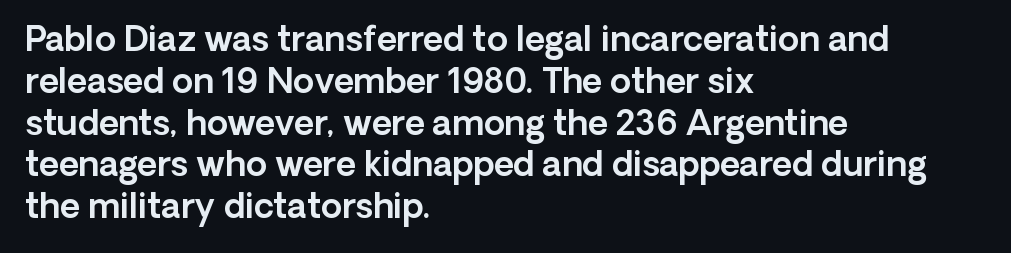
Q: Is the text italic (slanted)? A: No, it is upright.
Q: Is the typeface a serif or a sans-serif typeface? A: Sans-serif.
Q: Is the text underlined? A: No.
Q: How is the paragraph aligned? A: Left-aligned.
Q: Is the spacing between letters normal or unusually wide? A: Normal.
Q: Width (condensed, normal, or wide)? A: Normal.
Q: x-height? A: Medium.
Q: Monospaced? A: No.
